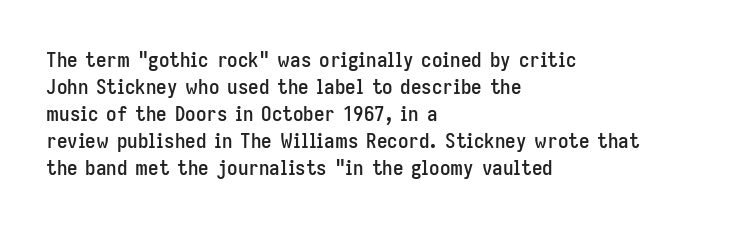
No word sits above an underline. Rendered with straight, roman letterforms. A typesetter would call this leading conventional body-copy spacing. Nothing unusual about the tracking: characters are spaced as the font intends. Line starts are locked; line ends wander.
